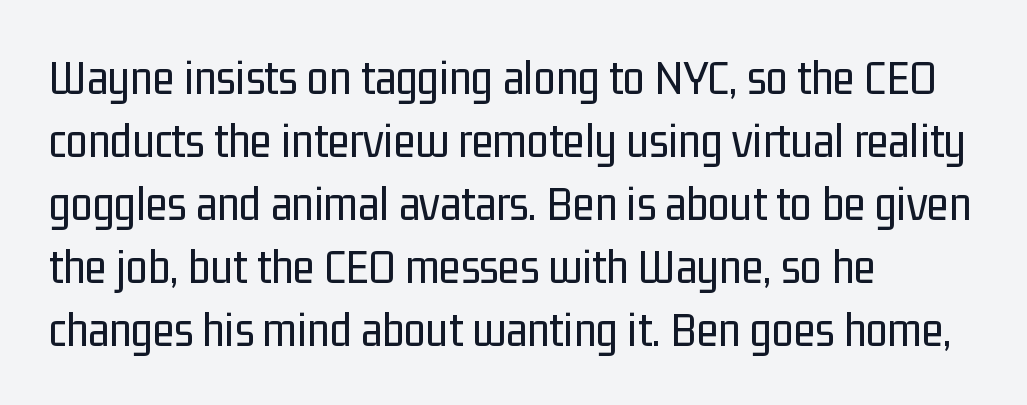
Q: Is the text bold? A: No.
Q: Is the text italic (slanted)? A: No, it is upright.
Q: Is the typeface a serif or a sans-serif typeface? A: Sans-serif.
Q: Is the text underlined? A: No.
Q: How is the paragraph aligned? A: Left-aligned.
Q: Is the spacing between letters normal or unusually wide? A: Normal.
Q: Is the spacing between lines tight, normal or loose? A: Normal.
Q: Width (condensed, normal, or wide)? A: Condensed.
Q: Stroke contrast? A: Low.
Q: x-height? A: Medium.
Q: Monospaced? A: No.
